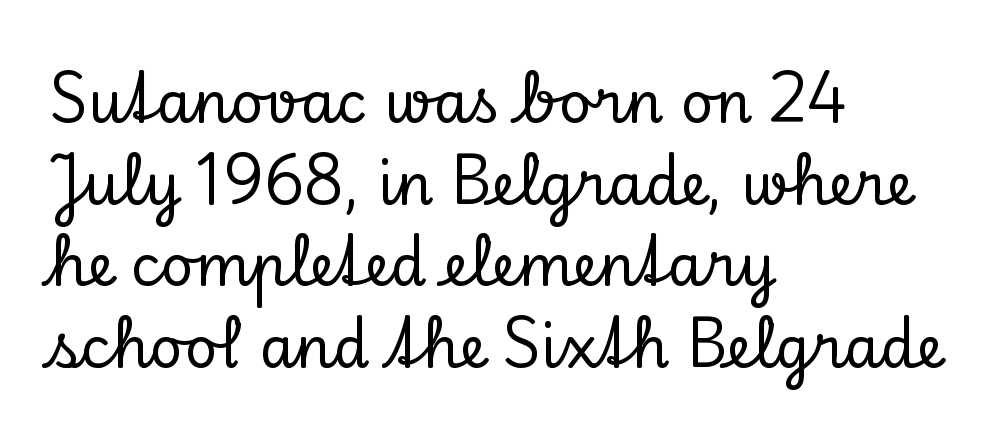
Honestly, there is no underline to notice here at all. The passage shown is typed in a proportional face where columns would drift. The space between consecutive lines is moderate. Horizontal alignment here is leftward, the default for most running prose.
